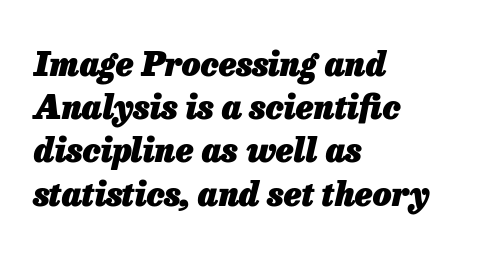
Q: Is the text bold? A: Yes.
Q: Is the text italic (slanted)? A: Yes, it leans right by about 13 degrees.
Q: Is the text underlined? A: No.
Q: How is the paragraph aligned? A: Left-aligned.
Q: Is the spacing between letters normal or unusually wide? A: Normal.
Q: Is the spacing between lines tight, normal or loose? A: Normal.
Q: Width (condensed, normal, or wide)? A: Normal.
Q: Stroke contrast? A: Low.
Q: x-height? A: Medium.
Q: Monospaced? A: No.
